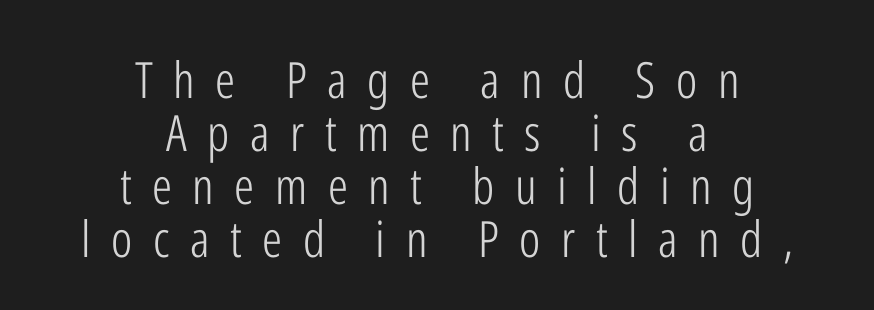
The rendering uses a small line-height, squeezing the rows. Each line is balanced around a shared central axis. You could not count columns in this text — the font is proportionally spaced. Stroke mass is kept to a normal reading level or below. The space beneath each line is pristine and unruled. Ascenders rise straight up at ninety degrees.
